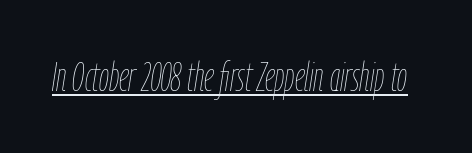
The image shows 40 px thin, condensed type, italic (leaning right); set normal letter spacing, underlined; low stroke contrast and a medium x-height.
